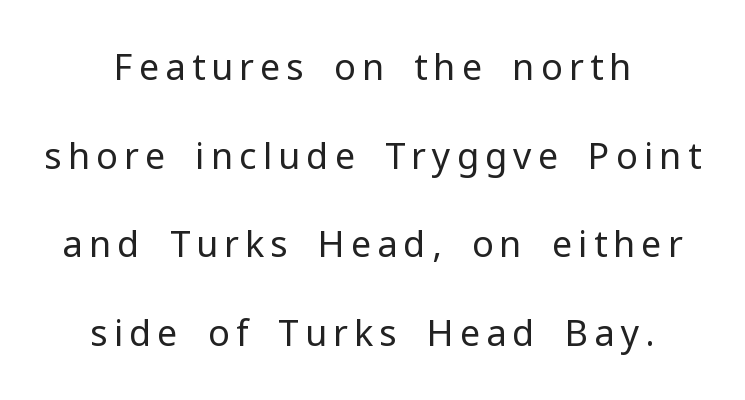
Teacher's note: observe the equal gaps on both sides — that is centered alignment. No word sits above an underline. Character widths vary here, with narrow letters taking less room than wide ones. Weight: in the light-to-regular range. Designer's note — italics off, roman on.
